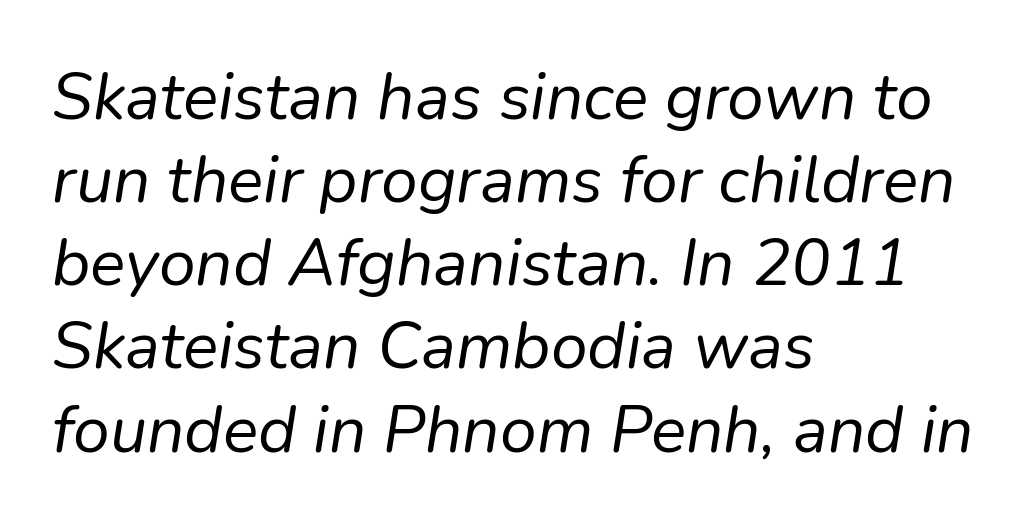
Q: Is the text bold? A: No.
Q: Is the text italic (slanted)? A: Yes, it leans right by about 9 degrees.
Q: Is the text underlined? A: No.
Q: How is the paragraph aligned? A: Left-aligned.
Q: Is the spacing between letters normal or unusually wide? A: Normal.
Q: Is the spacing between lines tight, normal or loose? A: Normal.
Q: Width (condensed, normal, or wide)? A: Normal.
Q: Stroke contrast? A: Low.
Q: x-height? A: Medium.
Q: Monospaced? A: No.
